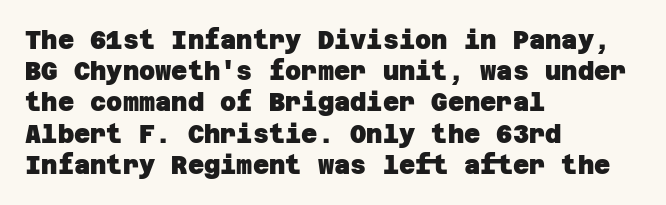
Horizontal alignment here is leftward, the default for most running prose. Rows of type keep a routine distance in the vertical direction. Bare-footed words on every line. Nothing unusual about the tracking: characters are spaced as the font intends.
